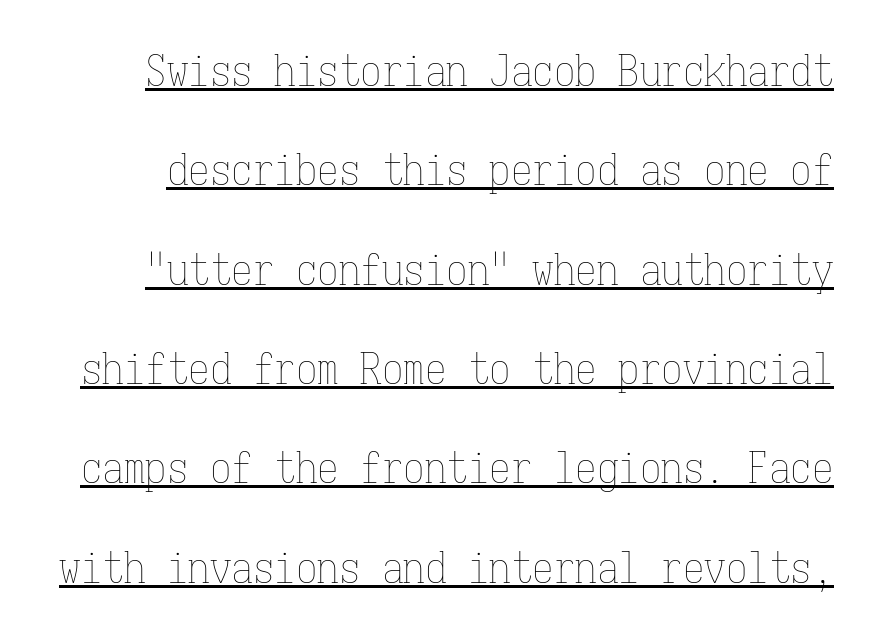
Stem width sits at or under what a default text font uses. This sample has the even, mechanical cadence of fixed-width lettering. Students, observe the line beneath the letters — that is underlining. The lettering holds an erect, upright posture throughout.
